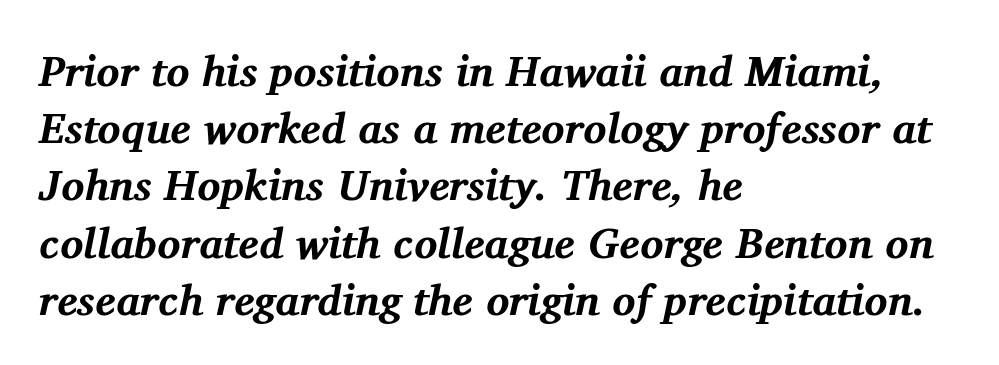
Q: Is the text bold? A: Yes.
Q: Is the text italic (slanted)? A: Yes, it leans right by about 11 degrees.
Q: Is the typeface a serif or a sans-serif typeface? A: Serif.
Q: Is the text underlined? A: No.
Q: How is the paragraph aligned? A: Left-aligned.
Q: Is the spacing between letters normal or unusually wide? A: Normal.
Q: Is the spacing between lines tight, normal or loose? A: Normal.
Q: Width (condensed, normal, or wide)? A: Normal.
Q: Stroke contrast? A: Medium.
Q: x-height? A: Medium.
Q: Monospaced? A: No.
